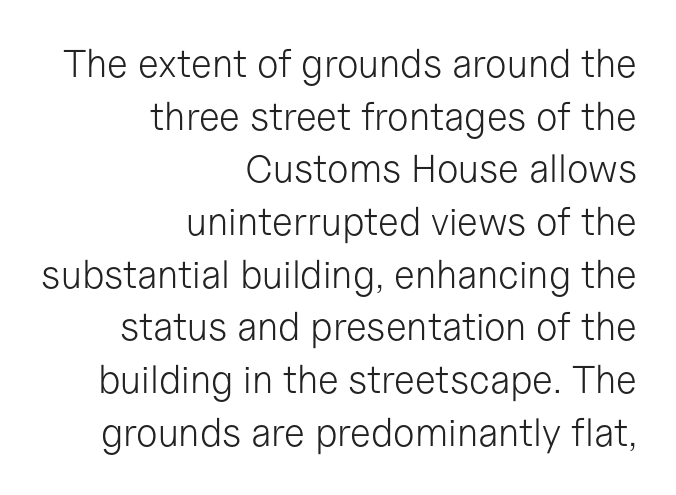
The image shows 39 px light sans-serif type, upright; set right-aligned, normal line spacing (1.35x), normal letter spacing, not underlined; low stroke contrast and a medium x-height.
